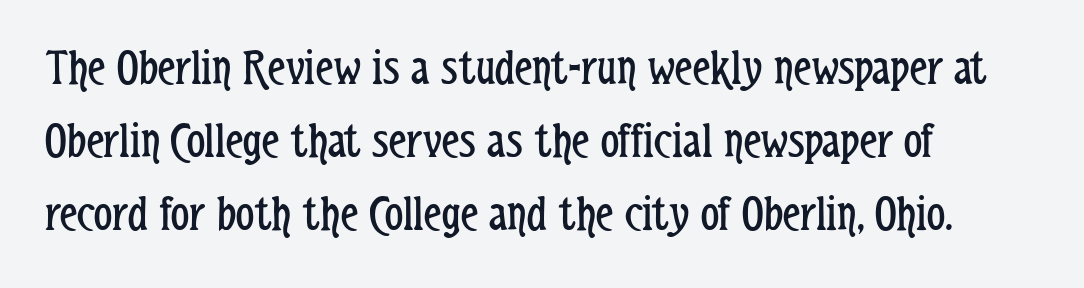
The image shows 51 px regular-weight, condensed sans-serif type, upright; set left-aligned, normal line spacing (1.43x), normal letter spacing, not underlined; low stroke contrast and a medium x-height.
